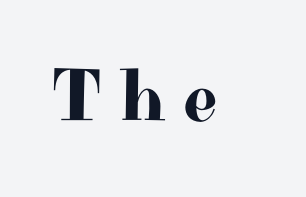
{"serif": "yes", "italic": "no", "width": "wide", "stroke_contrast": "high", "x_height": "small", "monospaced": "no", "underline": "no", "letter_spacing": "wide", "letter_spacing_em": 0.23, "glyph_px": 75}
